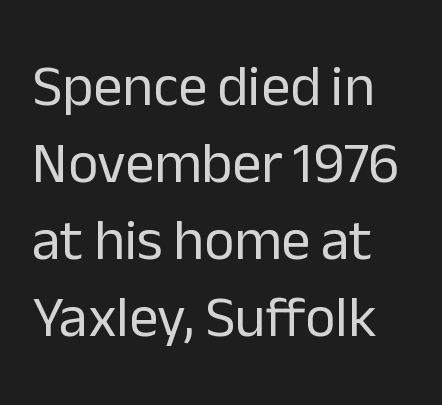
Q: Is the text bold? A: No.
Q: Is the text italic (slanted)? A: No, it is upright.
Q: Is the typeface a serif or a sans-serif typeface? A: Sans-serif.
Q: Is the text underlined? A: No.
Q: How is the paragraph aligned? A: Left-aligned.
Q: Is the spacing between letters normal or unusually wide? A: Normal.
Q: Is the spacing between lines tight, normal or loose? A: Normal.
Q: Width (condensed, normal, or wide)? A: Normal.
Q: Stroke contrast? A: Low.
Q: x-height? A: Medium.
Q: Monospaced? A: No.
